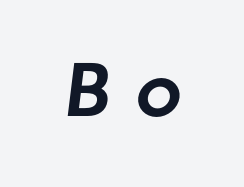
The image shows 76 px sans-serif type; set unusually wide letter spacing (+0.32 em), not underlined; low stroke contrast and a medium x-height.
